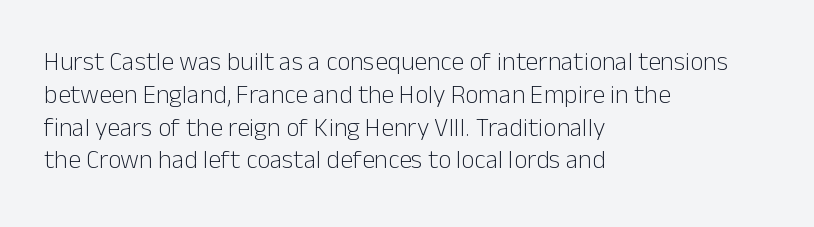
{"italic": "no", "bold": "no", "underline": "no", "align": "left", "line_spacing": "normal", "line_spacing_ratio": 1.26, "letter_spacing": "normal", "letter_spacing_em": 0.0, "glyph_px": 26}
